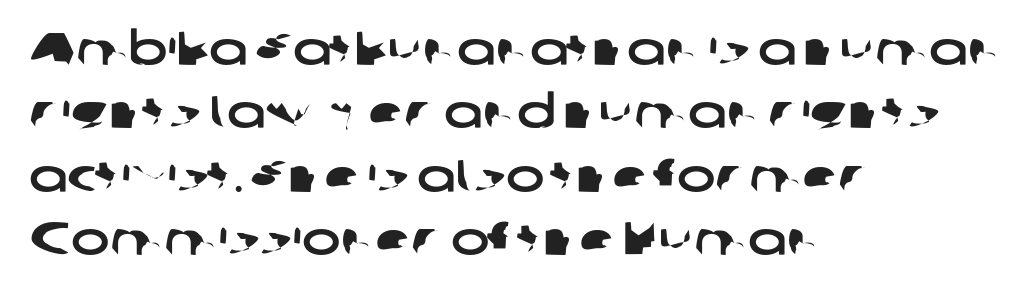
The image shows 46 px wide sans-serif type; set left-aligned, normal line spacing (1.38x), normal letter spacing, not underlined; low stroke contrast and a medium x-height.
